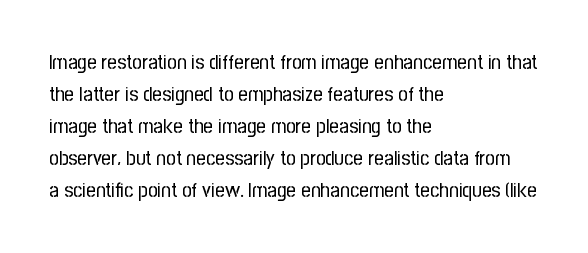
Q: Is the text bold? A: No.
Q: Is the text italic (slanted)? A: No, it is upright.
Q: Is the text underlined? A: No.
Q: How is the paragraph aligned? A: Left-aligned.
Q: Is the spacing between letters normal or unusually wide? A: Normal.
Q: Is the spacing between lines tight, normal or loose? A: Normal.
